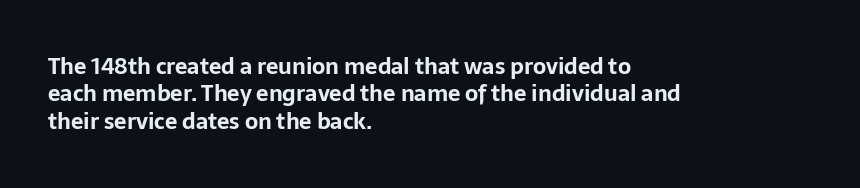
Q: Is the text bold? A: Yes.
Q: Is the text italic (slanted)? A: No, it is upright.
Q: Is the text underlined? A: No.
Q: How is the paragraph aligned? A: Left-aligned.
Q: Is the spacing between letters normal or unusually wide? A: Normal.
Q: Is the spacing between lines tight, normal or loose? A: Normal.
